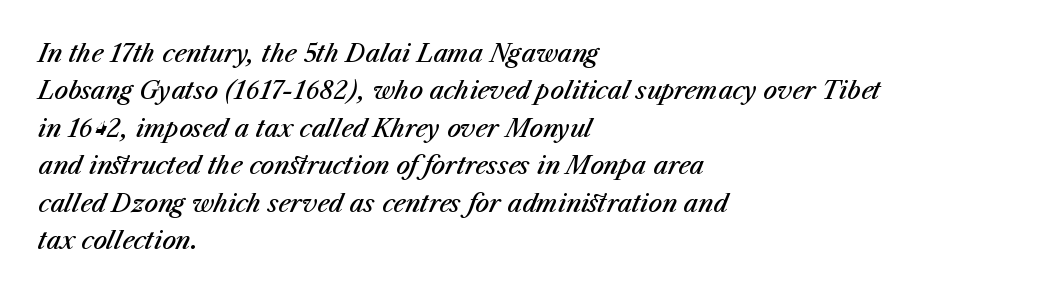
{"italic": "yes", "lean": "right", "slant_degrees": 23, "bold": "semi", "underline": "no", "align": "left", "line_spacing": "normal", "line_spacing_ratio": 1.56, "letter_spacing": "normal", "letter_spacing_em": 0.0, "glyph_px": 24}
